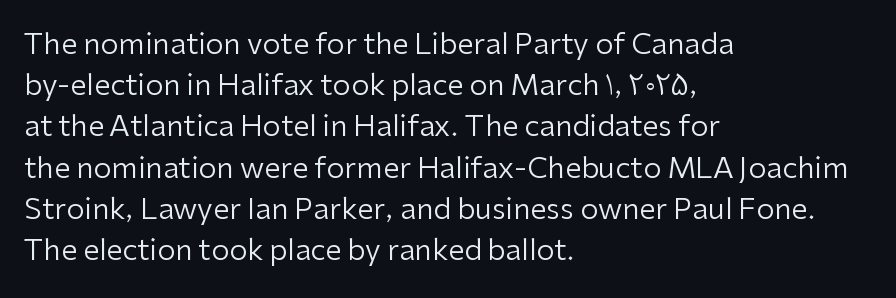
Here the glyphs are tracked normally, forming tight word shapes. The weight tops out at a normal text grade. The letters advance in unequal steps, a hallmark of proportional type. The space between consecutive lines is moderate.
